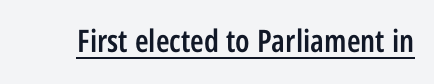
Q: Is the text bold? A: Semi-bold.
Q: Is the text italic (slanted)? A: No, it is upright.
Q: Is the typeface a serif or a sans-serif typeface? A: Sans-serif.
Q: Is the text underlined? A: Yes.
Q: Is the spacing between letters normal or unusually wide? A: Normal.
Q: Width (condensed, normal, or wide)? A: Condensed.
Q: Stroke contrast? A: Low.
Q: x-height? A: Large.
Q: Monospaced? A: No.
